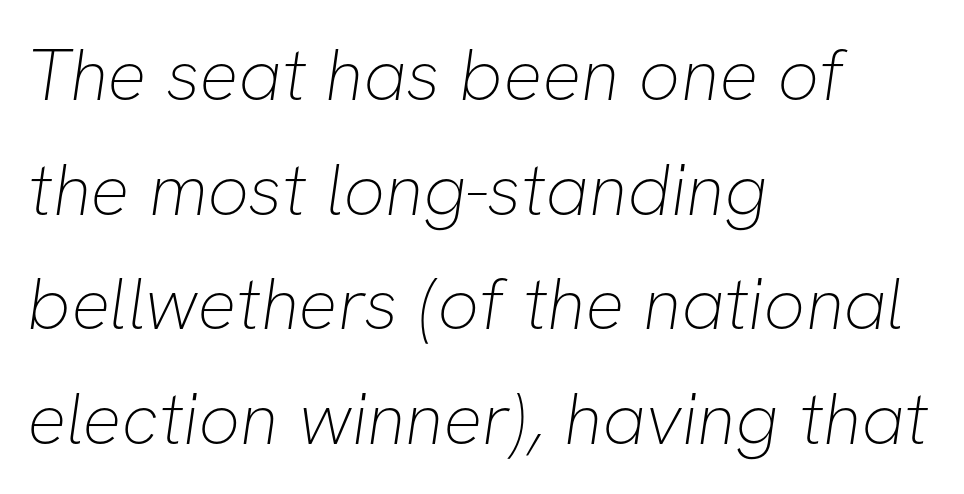
I'd call this a sans setting — the letters go barefoot. Notice how the passage keeps a crisp vertical edge on the left only. Is the stroke heavy? The answer is a plain regular-or-lighter. This sample has the flowing, uneven cadence of proportional lettering.
